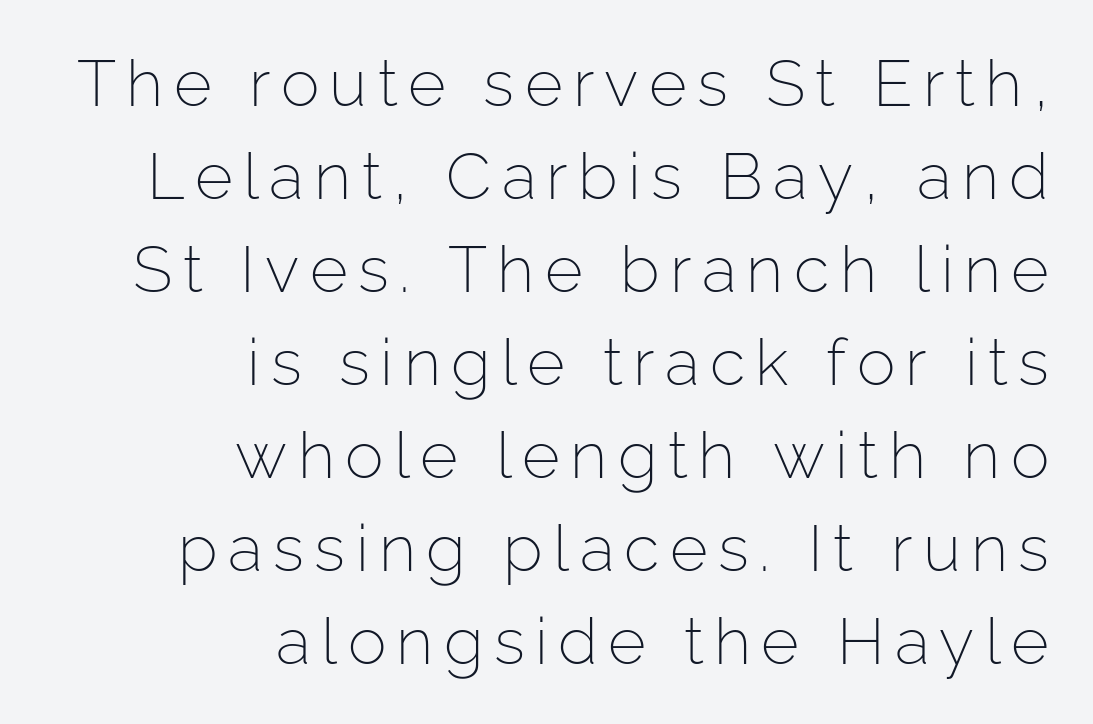
Proportional: the letters do not fall into vertical columns. This sample uses an upright cut, with every glyph sitting square on the baseline. The strip under each line holds only bare page. Regarding leading, the lines here are spaced in the standard way.
